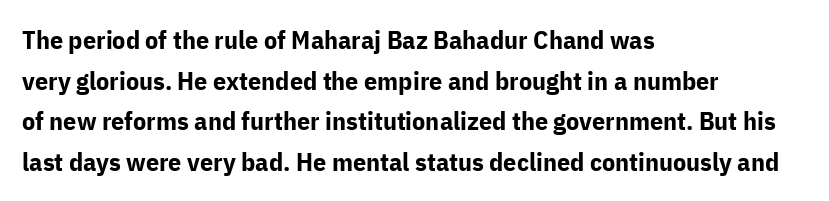
Q: Is the text bold? A: Yes.
Q: Is the text italic (slanted)? A: No, it is upright.
Q: Is the text underlined? A: No.
Q: How is the paragraph aligned? A: Left-aligned.
Q: Is the spacing between letters normal or unusually wide? A: Normal.
Q: Is the spacing between lines tight, normal or loose? A: Normal.
